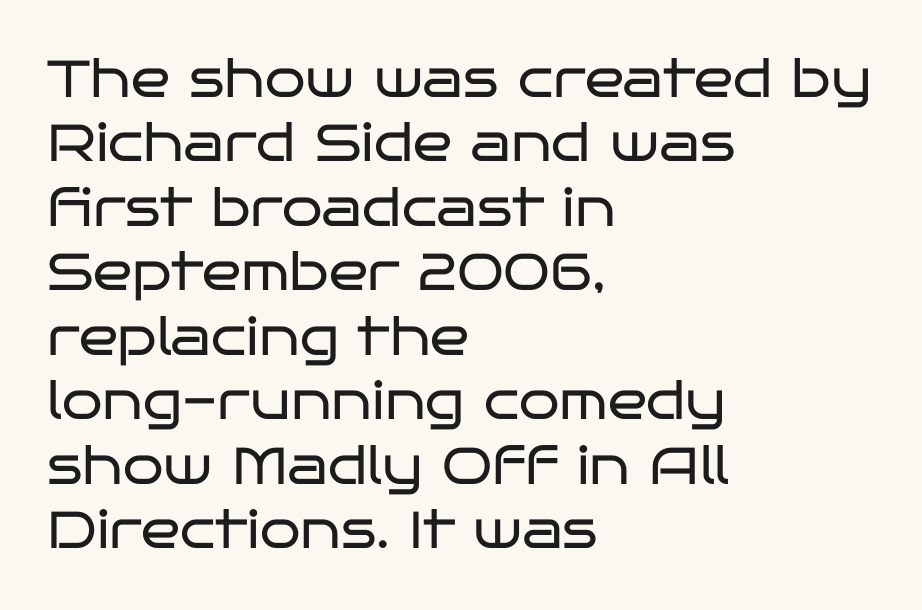
Standard letterfit; no display-style spreading of the glyphs. Varying glyph widths throughout — classic text-font behaviour. The words here are not underlined. The face used here is a sans, in the tradition of grotesques and geometrics. The letters stand upright; this is a roman face.
